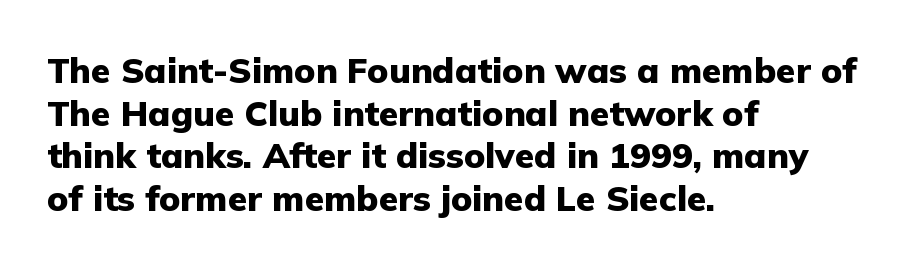
Think of a printed novel: that variable character pitch is what you see here. Descenders are the only things crossing below the line. Teacher's note: observe the even left margin — that is flush-left alignment. A typesetter would call this zero additional tracking. The glyphs have the mass of a bold cut. No feet cap the strokes, marking this as sans-serif type.
